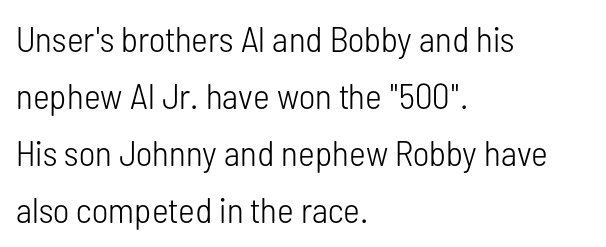
{"serif": "no", "italic": "no", "bold": "no", "weight": "light", "width": "condensed", "stroke_contrast": "low", "x_height": "medium", "monospaced": "no", "underline": "no", "align": "left", "line_spacing": "normal", "line_spacing_ratio": 1.58, "letter_spacing": "normal", "letter_spacing_em": 0.0, "glyph_px": 36}
